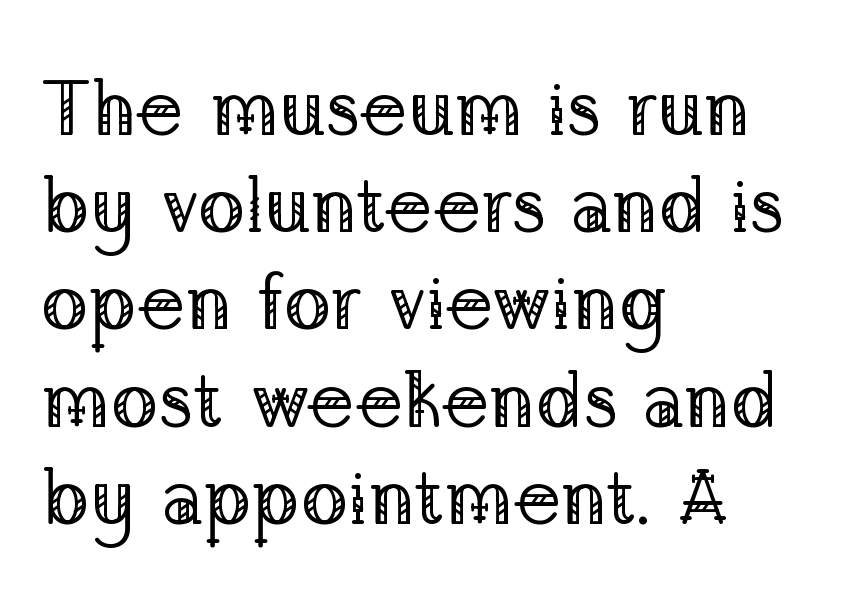
{"serif": "yes", "italic": "no", "bold": "no", "weight": "regular", "width": "normal", "stroke_contrast": "low", "x_height": "medium", "monospaced": "no", "underline": "no", "align": "left", "line_spacing_ratio": 1.23, "letter_spacing": "normal", "letter_spacing_em": 0.0, "glyph_px": 79}
